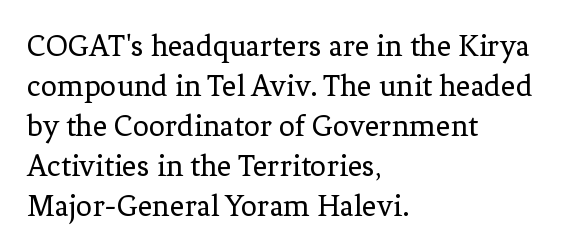
The image shows 32 px regular-weight serif type, upright; set left-aligned, normal line spacing (1.25x), normal letter spacing, not underlined; low stroke contrast and a medium x-height.
